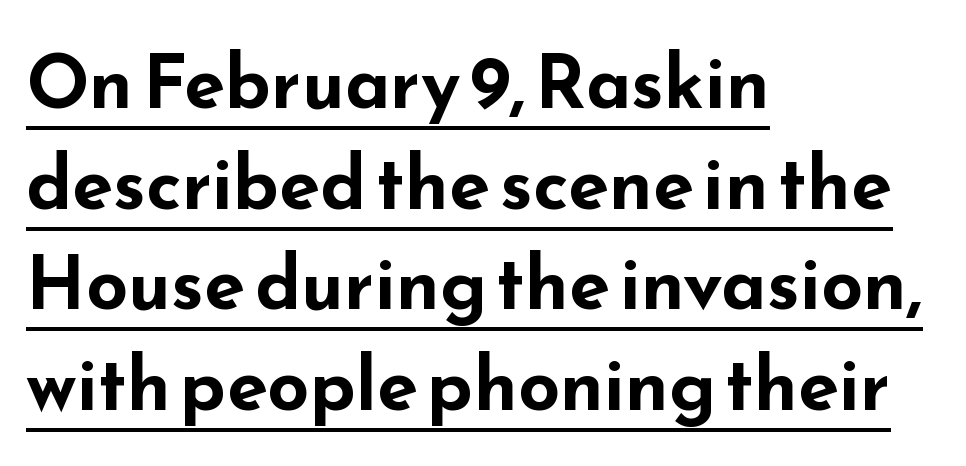
The letters carry no serifs — their stems end cleanly without finishing strokes. Horizontal bands of white between lines are of average thickness. Do the letters lean? They stand straight. A typographer would call this underscored text. Look at the stroke-to-counter ratio: heavy, a bold.
